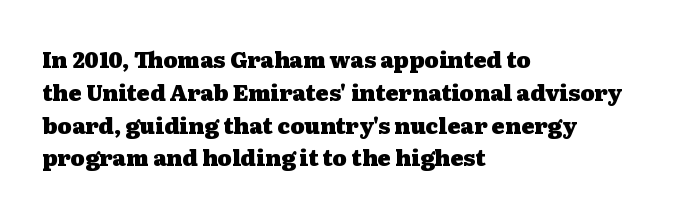
The image shows 22 px bold type, upright; set left-aligned, normal line spacing (1.49x), normal letter spacing, not underlined.
